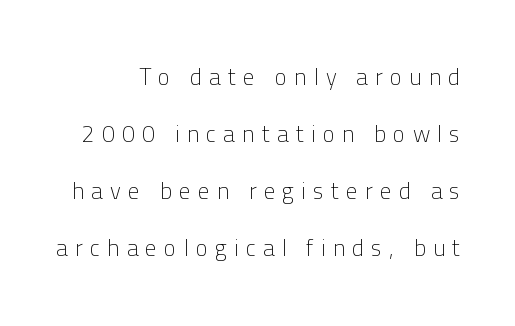
Q: Is the text bold? A: No.
Q: Is the text italic (slanted)? A: No, it is upright.
Q: Is the text underlined? A: No.
Q: Is the spacing between letters normal or unusually wide? A: Unusually wide.
Q: Is the spacing between lines tight, normal or loose? A: Loose.
